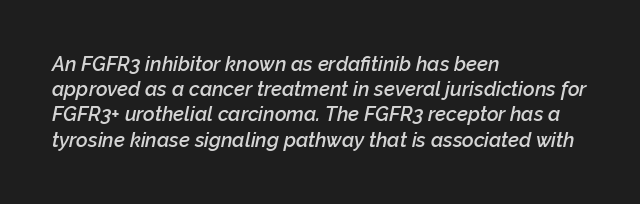
{"italic": "yes", "lean": "right", "slant_degrees": 12, "bold": "semi", "underline": "no", "align": "left", "line_spacing": "normal", "line_spacing_ratio": 1.26, "letter_spacing": "normal", "letter_spacing_em": 0.0, "glyph_px": 20}
